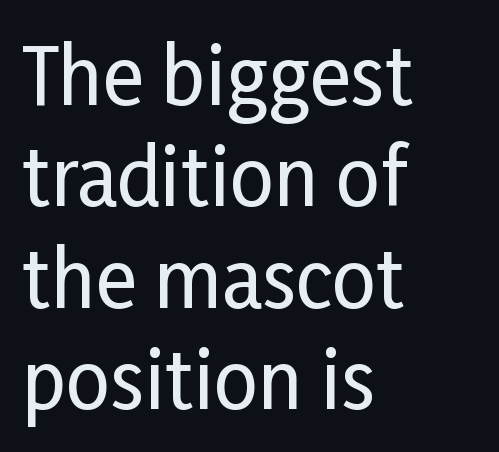
The image shows 78 px condensed sans-serif type, upright; set left-aligned, normal line spacing (1.3x), normal letter spacing, not underlined; low stroke contrast and a medium x-height.
